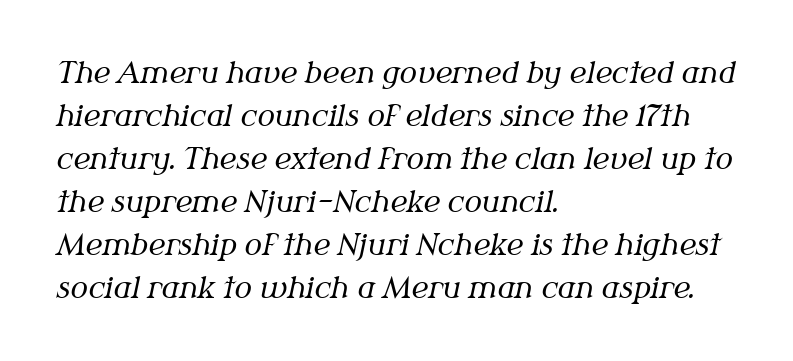
The image shows 29 px regular-weight serif type, italic (leaning right); set left-aligned, normal line spacing (1.48x), normal letter spacing, not underlined; medium stroke contrast and a medium x-height.
